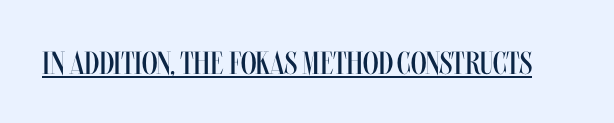
{"italic": "no", "bold": "no", "weight": "regular", "width": "condensed", "stroke_contrast": "medium", "x_height": "large", "monospaced": "no", "underline": "yes", "letter_spacing": "normal", "letter_spacing_em": 0.0, "glyph_px": 32}
